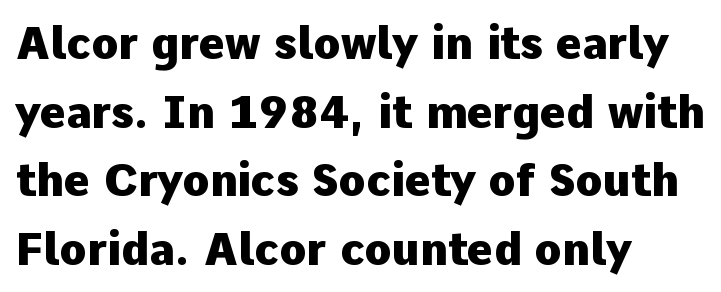
The image shows 44 px heavy sans-serif type, upright; set left-aligned, normal line spacing (1.56x), normal letter spacing, not underlined; low stroke contrast and a medium x-height.
